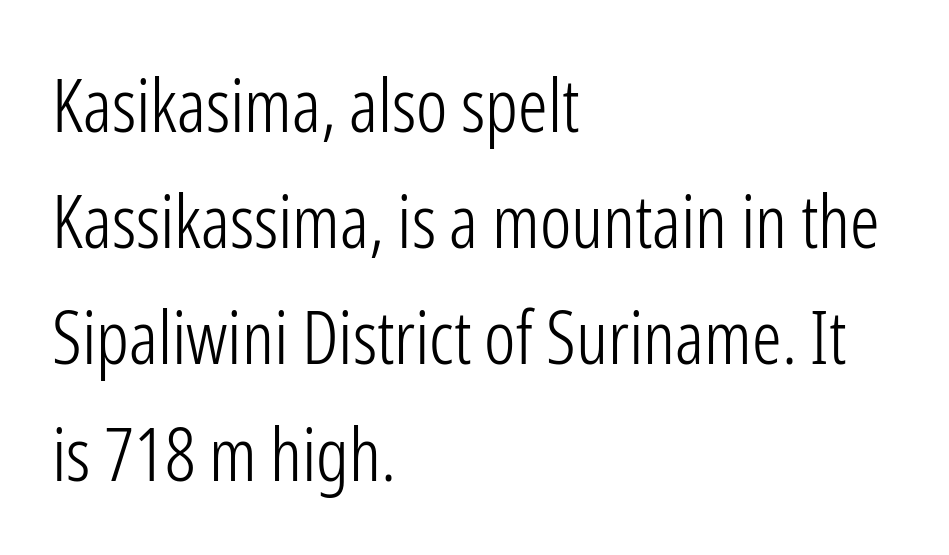
Q: Is the text bold? A: No.
Q: Is the text italic (slanted)? A: No, it is upright.
Q: Is the typeface a serif or a sans-serif typeface? A: Sans-serif.
Q: Is the text underlined? A: No.
Q: How is the paragraph aligned? A: Left-aligned.
Q: Is the spacing between letters normal or unusually wide? A: Normal.
Q: Is the spacing between lines tight, normal or loose? A: Normal.
Q: Width (condensed, normal, or wide)? A: Condensed.
Q: Stroke contrast? A: Low.
Q: x-height? A: Medium.
Q: Monospaced? A: No.
